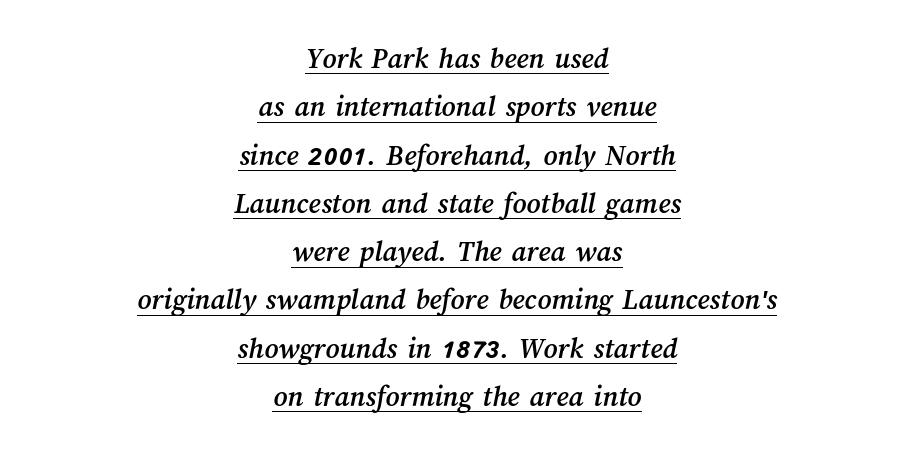
Q: Is the text underlined? A: Yes.
Q: How is the paragraph aligned? A: Centered.
Q: Is the spacing between letters normal or unusually wide? A: Normal.
Q: Is the spacing between lines tight, normal or loose? A: Normal.
Q: Width (condensed, normal, or wide)? A: Normal.
Q: Stroke contrast? A: Medium.
Q: x-height? A: Medium.
Q: Monospaced? A: No.
